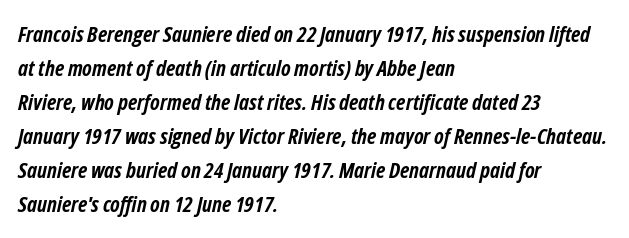
{"italic": "yes", "lean": "right", "slant_degrees": 12, "bold": "yes", "underline": "no", "align": "left", "line_spacing": "normal", "line_spacing_ratio": 1.55, "letter_spacing": "normal", "letter_spacing_em": 0.0, "glyph_px": 22}
